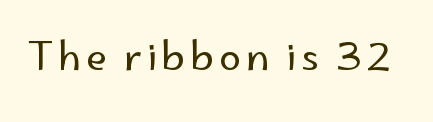
Q: Is the text bold? A: No.
Q: Is the text italic (slanted)? A: No, it is upright.
Q: Is the typeface a serif or a sans-serif typeface? A: Sans-serif.
Q: Is the text underlined? A: No.
Q: Width (condensed, normal, or wide)? A: Normal.
Q: Stroke contrast? A: Low.
Q: x-height? A: Small.
Q: Monospaced? A: No.
